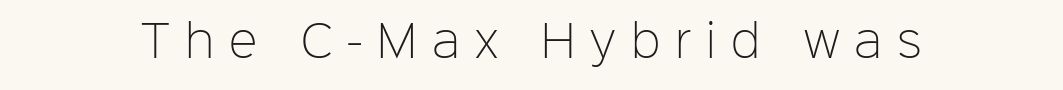
The letters stand upright; this is a roman face. Characters follow at a spacing far wider than the type designer built in. Any mark beneath the type? The region is blank. In terms of letterform style, serifs are entirely absent. Varying glyph widths throughout — classic text-font behaviour. The face looks like a standard text weight, possibly lighter.
